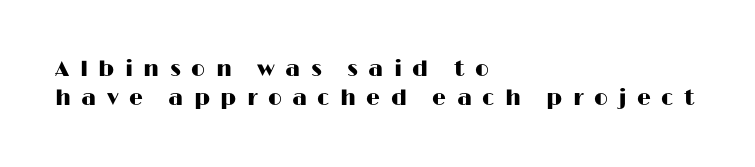
Is there any slant? The stems are plumb. Notice how descenders clear the ascenders below comfortably — that's standard leading. Compared with a centered layout, this one pins lines to the left instead. What stands out about the letter spacing? Its width — letters are far apart. Underlining? Definitely not there.
